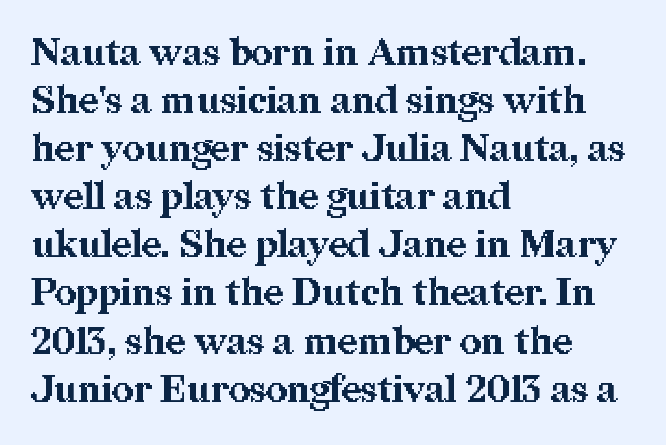
Q: Is the text bold? A: Yes.
Q: Is the text italic (slanted)? A: No, it is upright.
Q: Is the typeface a serif or a sans-serif typeface? A: Serif.
Q: Is the text underlined? A: No.
Q: How is the paragraph aligned? A: Left-aligned.
Q: Is the spacing between letters normal or unusually wide? A: Normal.
Q: Is the spacing between lines tight, normal or loose? A: Normal.
Q: Width (condensed, normal, or wide)? A: Normal.
Q: Stroke contrast? A: Medium.
Q: x-height? A: Medium.
Q: Monospaced? A: No.
